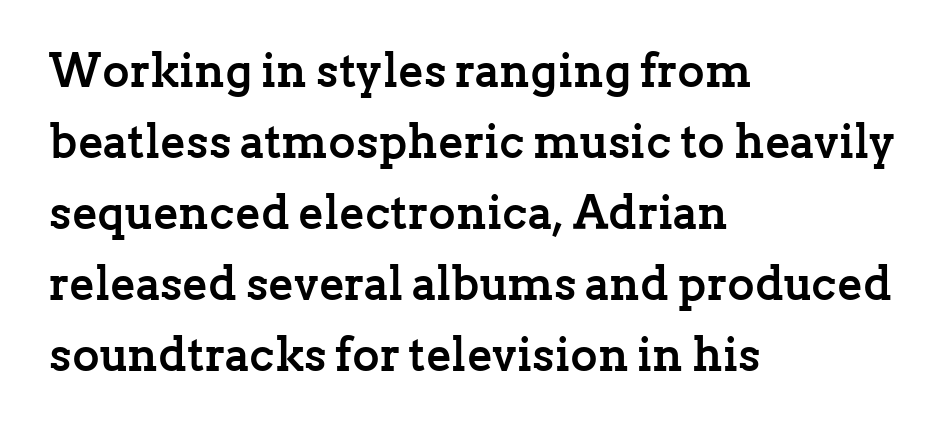
Q: Is the text bold? A: Yes.
Q: Is the text italic (slanted)? A: No, it is upright.
Q: Is the typeface a serif or a sans-serif typeface? A: Serif.
Q: Is the text underlined? A: No.
Q: How is the paragraph aligned? A: Left-aligned.
Q: Is the spacing between letters normal or unusually wide? A: Normal.
Q: Is the spacing between lines tight, normal or loose? A: Normal.
Q: Width (condensed, normal, or wide)? A: Normal.
Q: Stroke contrast? A: Low.
Q: x-height? A: Medium.
Q: Monospaced? A: No.
